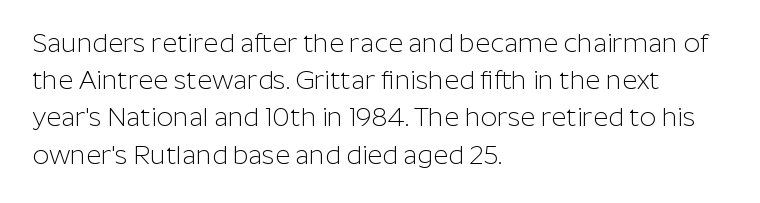
The rendering anchors every line to the left-hand side. A clean baseline with only descenders dipping below it. No chunkiness to these letters — they're not bold. Leading matches the norm, producing a regular column. Ascenders rise straight up at ninety degrees. Nobody touched the tracking dial on this one.
